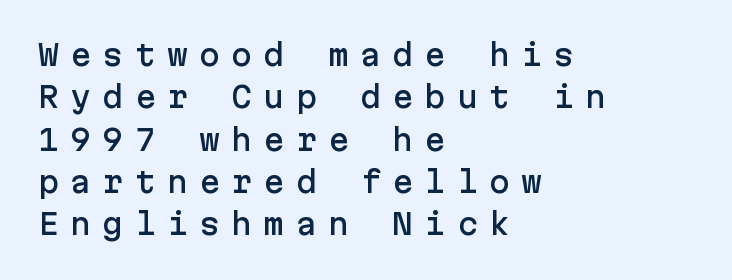
Q: Is the text italic (slanted)? A: No, it is upright.
Q: Is the typeface a serif or a sans-serif typeface? A: Sans-serif.
Q: Is the text underlined? A: No.
Q: How is the paragraph aligned? A: Left-aligned.
Q: Is the spacing between letters normal or unusually wide? A: Unusually wide.
Q: Is the spacing between lines tight, normal or loose? A: Normal.
Q: Width (condensed, normal, or wide)? A: Normal.
Q: Stroke contrast? A: Low.
Q: x-height? A: Medium.
